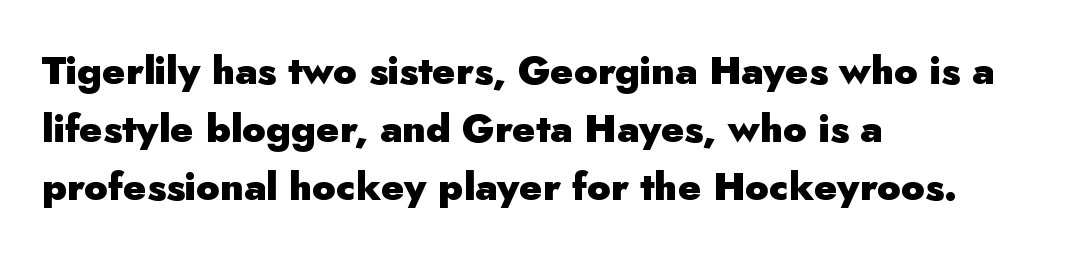
{"serif": "no", "italic": "no", "bold": "yes", "weight": "heavy", "width": "normal", "stroke_contrast": "low", "x_height": "small", "monospaced": "no", "underline": "no", "align": "left", "line_spacing": "normal", "line_spacing_ratio": 1.49, "letter_spacing": "normal", "letter_spacing_em": 0.0, "glyph_px": 39}
